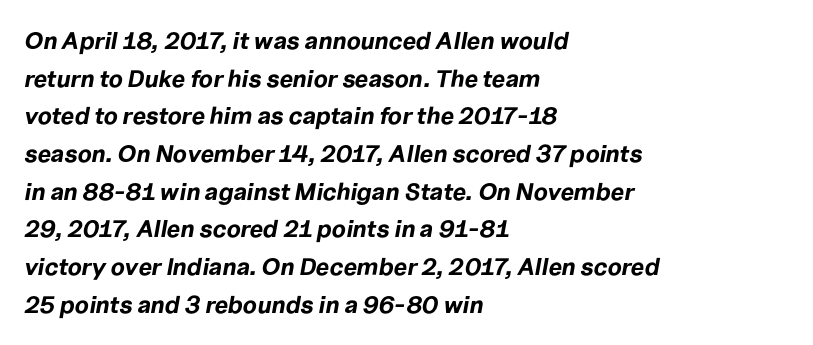
Nobody touched the tracking dial on this one. Only glyphs here, with clear space below each row. A typesetter would mark this as italic. As a designer I'd log this as weight 700, bold.
